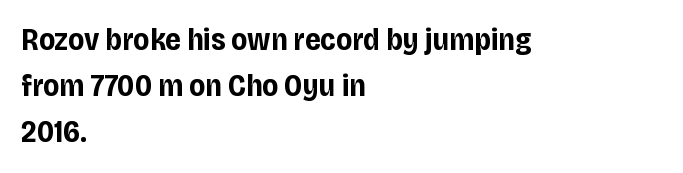
{"serif": "no", "italic": "no", "bold": "yes", "weight": "bold", "width": "condensed", "stroke_contrast": "low", "x_height": "large", "monospaced": "no", "underline": "no", "align": "left", "line_spacing": "normal", "line_spacing_ratio": 1.49, "letter_spacing": "normal", "letter_spacing_em": 0.0, "glyph_px": 31}
